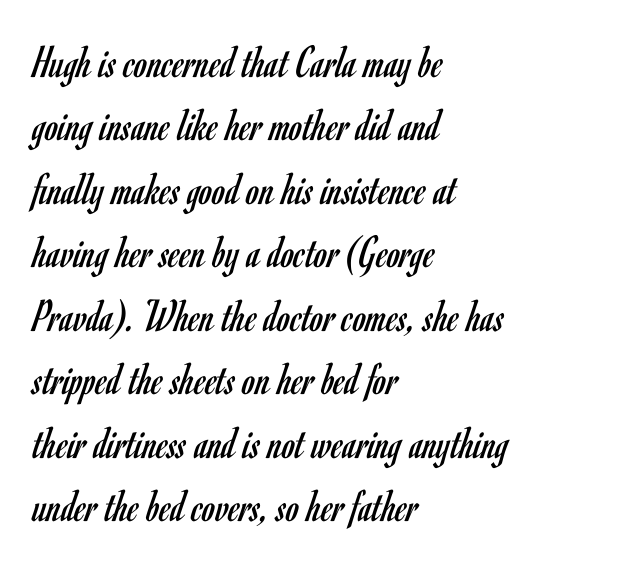
{"serif": "no", "bold": "no", "weight": "regular", "width": "condensed", "stroke_contrast": "low", "x_height": "small", "monospaced": "no", "underline": "no", "align": "left", "line_spacing": "normal", "line_spacing_ratio": 1.35, "letter_spacing": "normal", "letter_spacing_em": 0.0, "glyph_px": 47}
